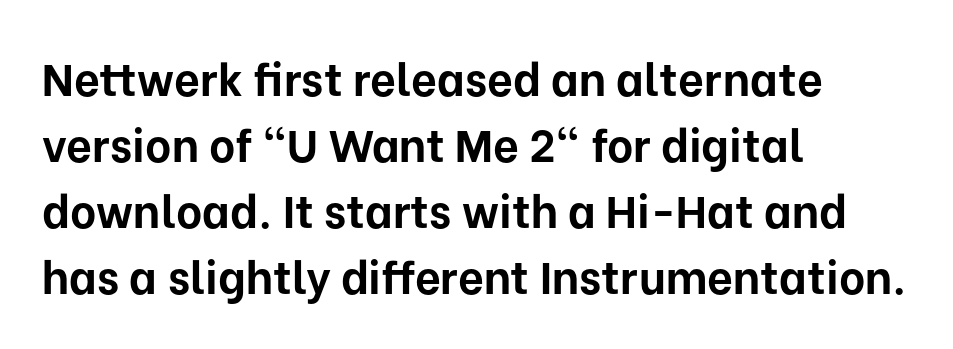
The glyphs in this specimen are sans serif. Is this a fixed-width face? No — the glyphs have proportional, varying widths. These lines sit exactly where default settings would place them. Check under the words: just untouched page.
